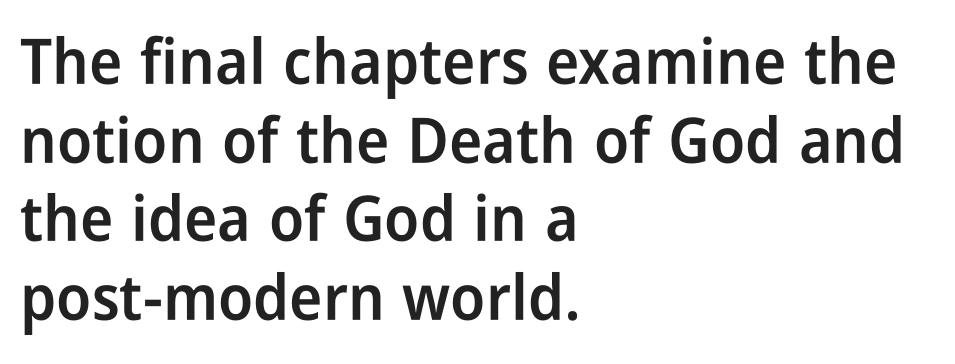
{"serif": "no", "italic": "no", "bold": "semi", "weight": "semibold", "width": "condensed", "stroke_contrast": "low", "x_height": "medium", "monospaced": "no", "underline": "no", "align": "left", "line_spacing": "normal", "line_spacing_ratio": 1.25, "letter_spacing": "normal", "letter_spacing_em": 0.0, "glyph_px": 63}
